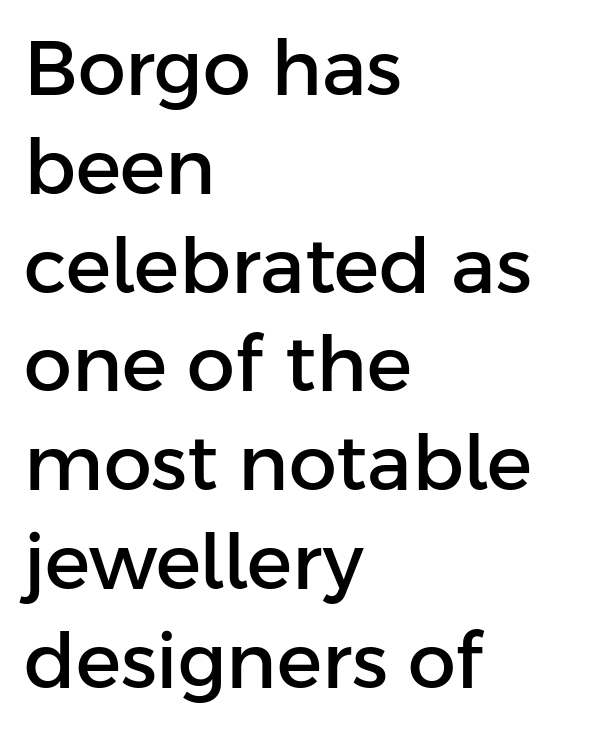
{"serif": "no", "italic": "no", "width": "normal", "stroke_contrast": "low", "x_height": "medium", "monospaced": "no", "underline": "no", "align": "left", "line_spacing": "normal", "line_spacing_ratio": 1.3, "letter_spacing": "normal", "letter_spacing_em": 0.0, "glyph_px": 76}
